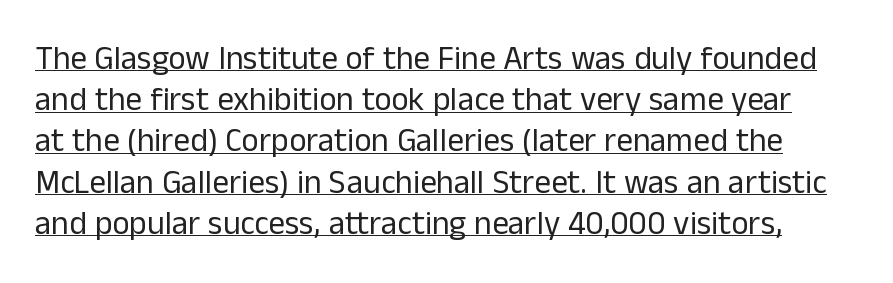
{"serif": "no", "italic": "no", "bold": "no", "weight": "regular", "width": "normal", "stroke_contrast": "low", "x_height": "medium", "monospaced": "no", "underline": "yes", "line_spacing": "normal", "line_spacing_ratio": 1.25, "letter_spacing": "normal", "letter_spacing_em": 0.0, "glyph_px": 33}
